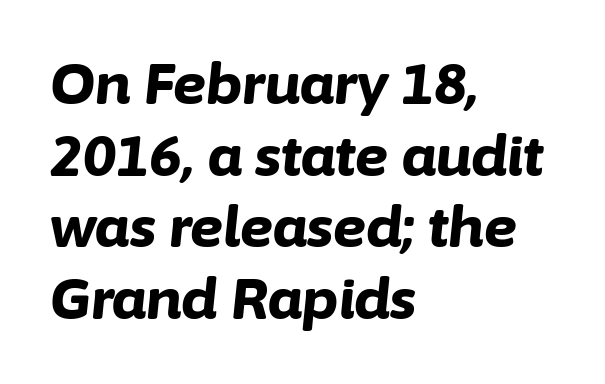
Q: Is the text bold? A: Yes.
Q: Is the text italic (slanted)? A: Yes, it leans right by about 6 degrees.
Q: Is the text underlined? A: No.
Q: How is the paragraph aligned? A: Left-aligned.
Q: Is the spacing between letters normal or unusually wide? A: Normal.
Q: Is the spacing between lines tight, normal or loose? A: Normal.
Q: Width (condensed, normal, or wide)? A: Normal.
Q: Stroke contrast? A: Low.
Q: x-height? A: Medium.
Q: Monospaced? A: No.
